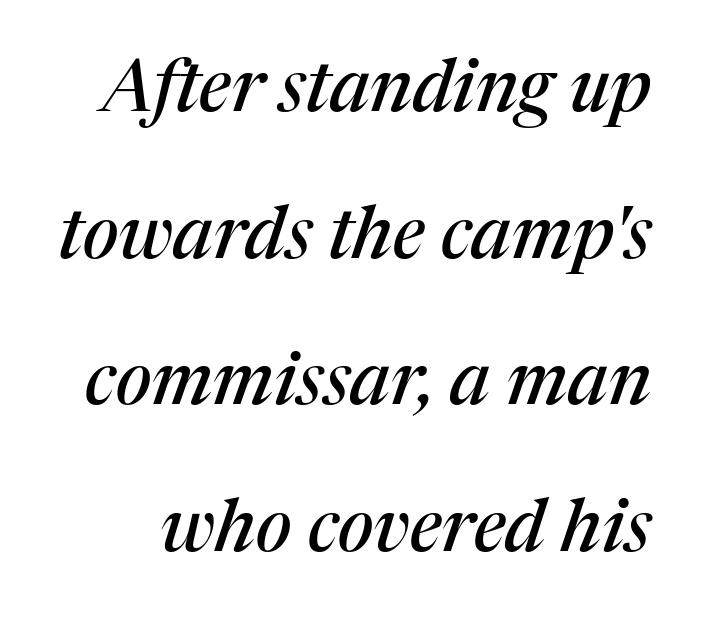
Loosely led — the rows are spread out. You could not count columns in this text — the font is proportionally spaced. Little horizontal feet cap the strokes, marking this as serif type. Style check: oblique. Has an underline been added? It has not.
